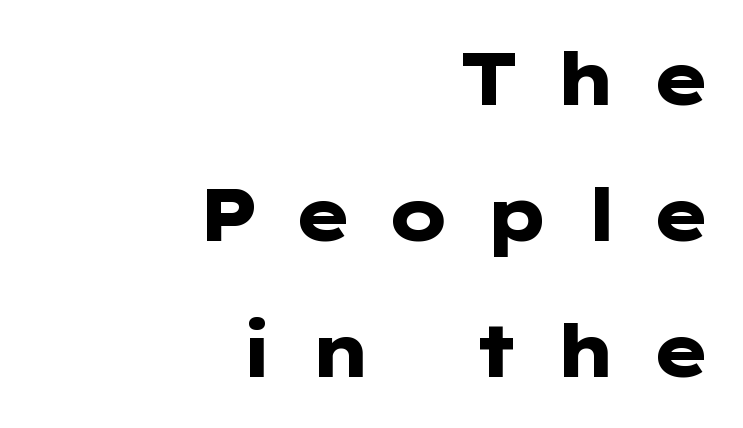
{"serif": "no", "italic": "no", "bold": "yes", "weight": "heavy", "width": "wide", "stroke_contrast": "low", "x_height": "medium", "monospaced": "no", "underline": "no", "align": "right", "line_spacing_ratio": 1.86, "letter_spacing": "wide", "letter_spacing_em": 0.45, "glyph_px": 73}
